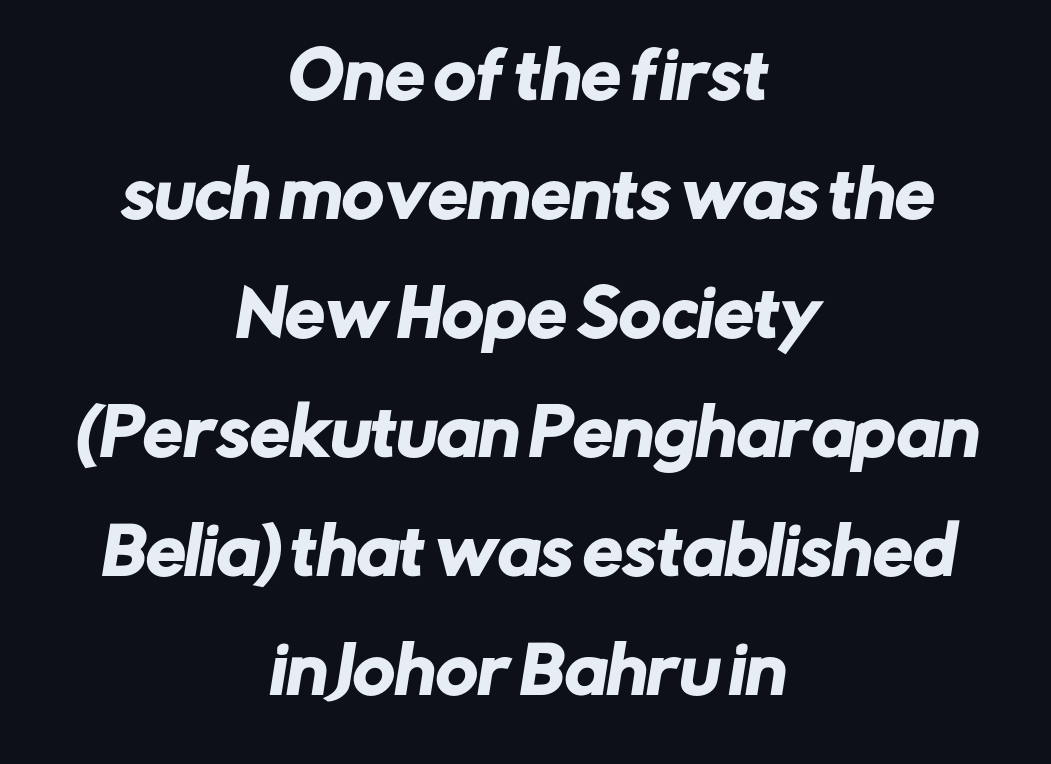
The image shows 64 px sans-serif type; set centered, line spacing 1.86x, normal letter spacing, not underlined; low stroke contrast and a medium x-height.
